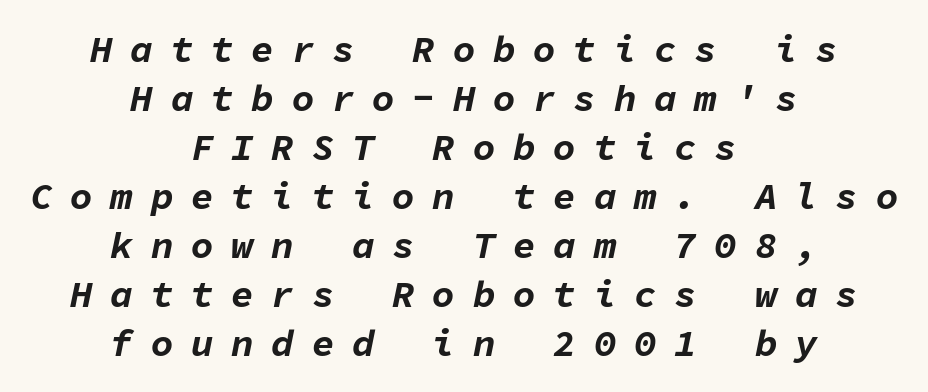
{"italic": "yes", "lean": "right", "slant_degrees": 11, "bold": "yes", "weight": "bold", "width": "normal", "stroke_contrast": "low", "x_height": "medium", "monospaced": "yes", "underline": "no", "align": "center", "line_spacing": "normal", "line_spacing_ratio": 1.29, "letter_spacing": "wide", "letter_spacing_em": 0.46, "glyph_px": 38}
